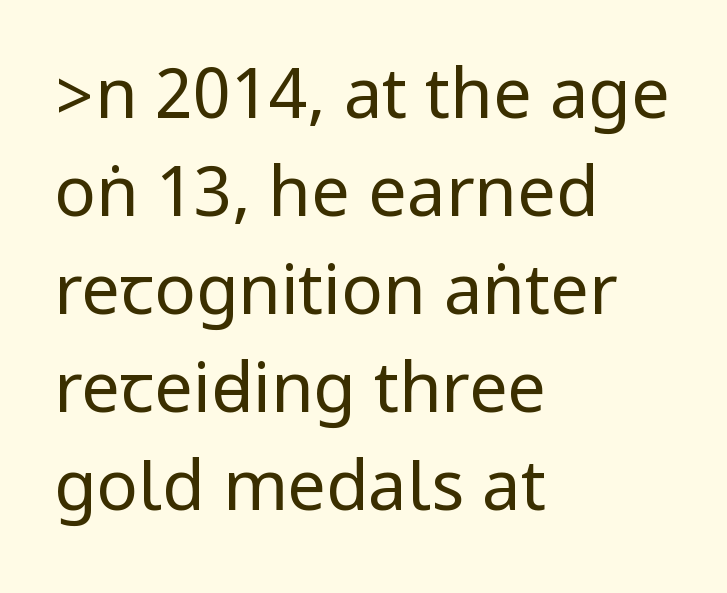
No word sits above an underline. The passage shown stacks its lines at a standard gap. This sample is left-justified, so line endings fall wherever the words run out. Inter-character spacing is left at the font's built-in metrics.
